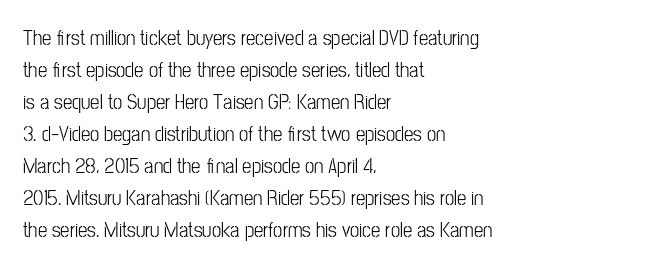
The image shows 21 px text type, upright; set left-aligned, normal line spacing (1.52x), normal letter spacing, not underlined.
